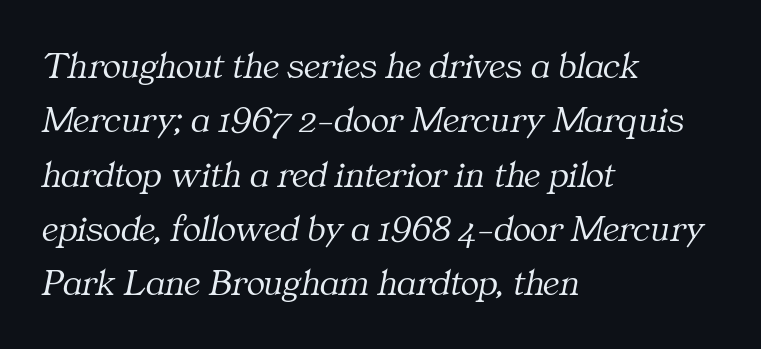
The image shows 38 px light serif type, italic (leaning right); set left-aligned, normal line spacing (1.43x), normal letter spacing, not underlined; medium stroke contrast and a medium x-height.
